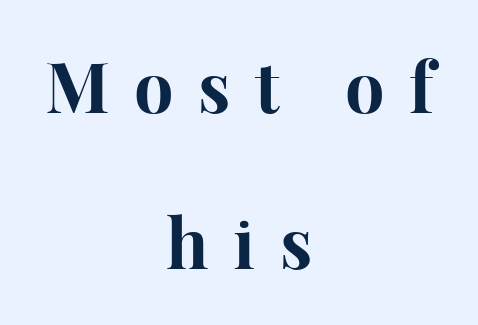
{"serif": "yes", "italic": "no", "bold": "yes", "weight": "bold", "width": "normal", "stroke_contrast": "high", "x_height": "medium", "monospaced": "no", "underline": "no", "align": "center", "line_spacing": "loose", "line_spacing_ratio": 2.23, "letter_spacing": "wide", "letter_spacing_em": 0.35, "glyph_px": 70}
